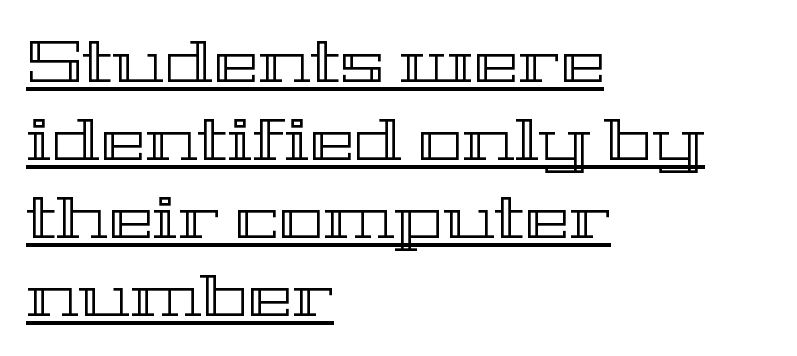
Q: Is the text italic (slanted)? A: No, it is upright.
Q: Is the text underlined? A: Yes.
Q: How is the paragraph aligned? A: Left-aligned.
Q: Is the spacing between letters normal or unusually wide? A: Normal.
Q: Is the spacing between lines tight, normal or loose? A: Normal.
Q: Width (condensed, normal, or wide)? A: Wide.
Q: x-height? A: Medium.
Q: Monospaced? A: No.
